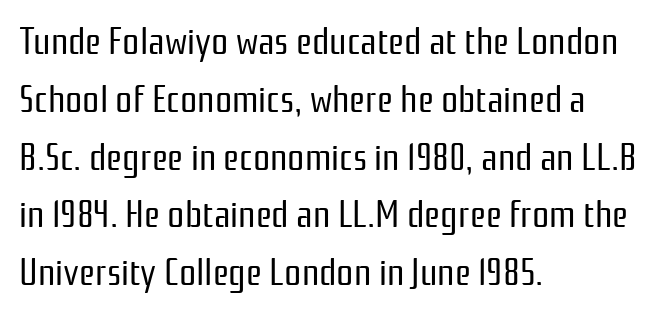
Q: Is the text bold? A: No.
Q: Is the text italic (slanted)? A: No, it is upright.
Q: Is the typeface a serif or a sans-serif typeface? A: Sans-serif.
Q: Is the text underlined? A: No.
Q: How is the paragraph aligned? A: Left-aligned.
Q: Is the spacing between letters normal or unusually wide? A: Normal.
Q: Is the spacing between lines tight, normal or loose? A: Normal.
Q: Width (condensed, normal, or wide)? A: Condensed.
Q: Stroke contrast? A: Low.
Q: x-height? A: Medium.
Q: Monospaced? A: No.
